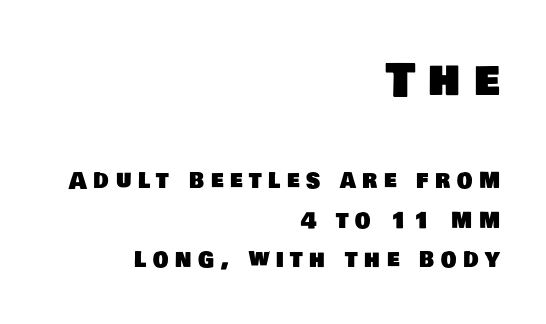
{"serif": "no", "width": "normal", "stroke_contrast": "low", "x_height": "large", "monospaced": "no", "underline": "no", "align": "right", "line_spacing_ratio": 1.8, "letter_spacing": "wide", "letter_spacing_em": 0.3, "larger_block": "first", "size_ratio": 2.05, "glyph_px": 45}
